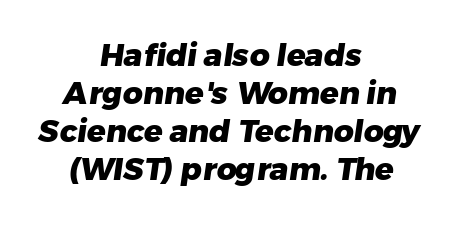
The image shows 31 px heavy sans-serif type; set centered, line spacing 1.23x, normal letter spacing, not underlined; low stroke contrast and a medium x-height.
